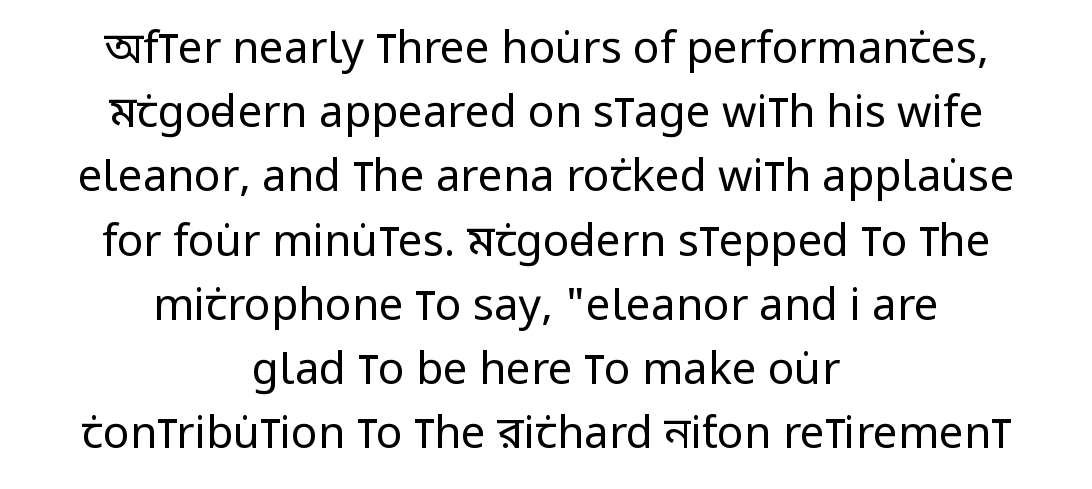
The rendering shows plain stroke endings on the letterforms — a sans-serif design. How would I describe the line gaps? Plain and ordinary. This sample uses an upright cut, with every glyph sitting square on the baseline. Layout note: lines centered.
